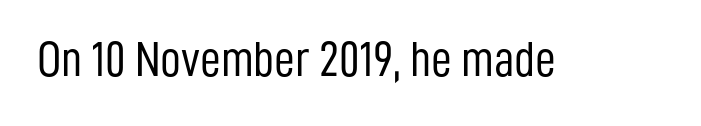
A typesetter would call this zero additional tracking. Serifs: no, the terminals of the letterforms are clean. Ordinary non-slanted type is in use. Is this a fixed-width face? No — the glyphs have proportional, varying widths. The weight tops out at a normal text grade.
